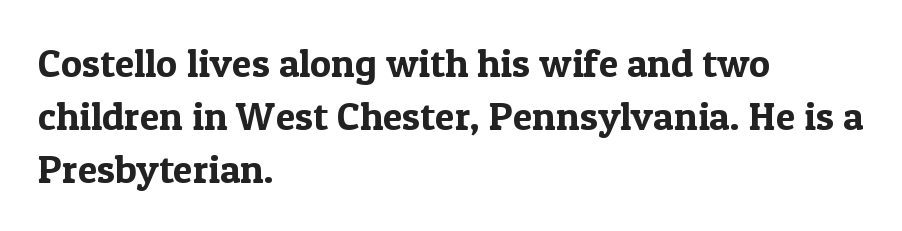
{"serif": "yes", "italic": "no", "width": "normal", "x_height": "medium", "monospaced": "no", "underline": "no", "align": "left", "line_spacing": "normal", "line_spacing_ratio": 1.32, "letter_spacing": "normal", "letter_spacing_em": 0.0, "glyph_px": 40}
